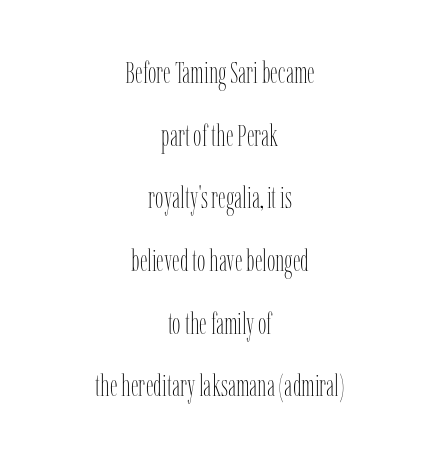
The image shows 30 px thin, condensed type, upright; set centered, loose line spacing (2.09x), normal letter spacing, not underlined; low stroke contrast and a medium x-height.
